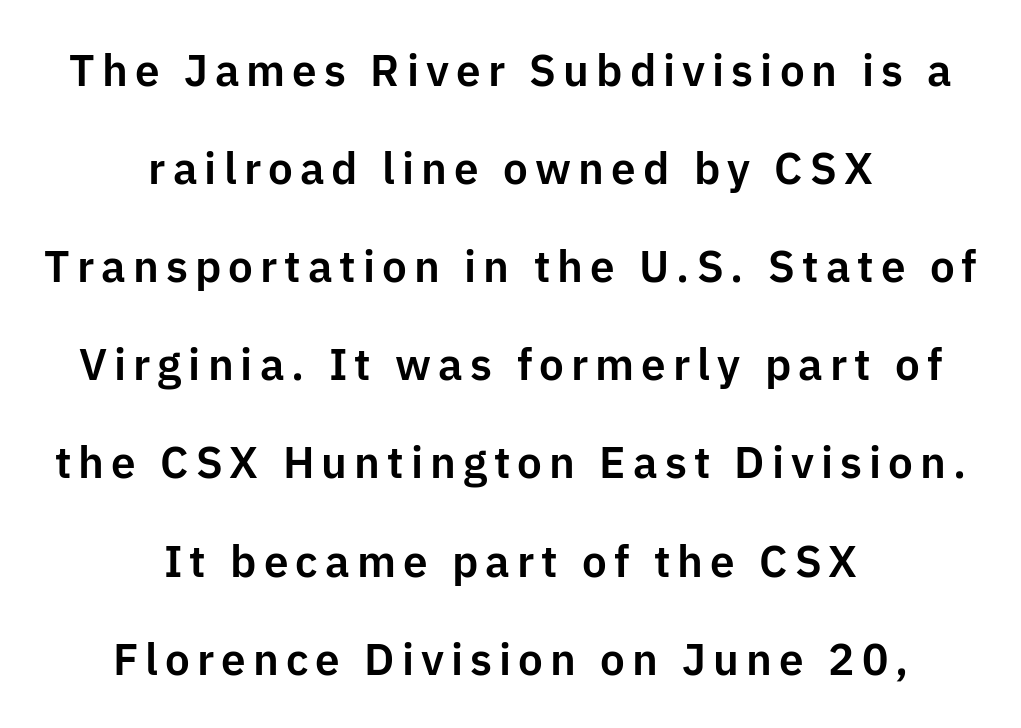
The image shows 44 px sans-serif type, upright; set centered, loose line spacing (2.23x), not underlined; low stroke contrast and a medium x-height.
